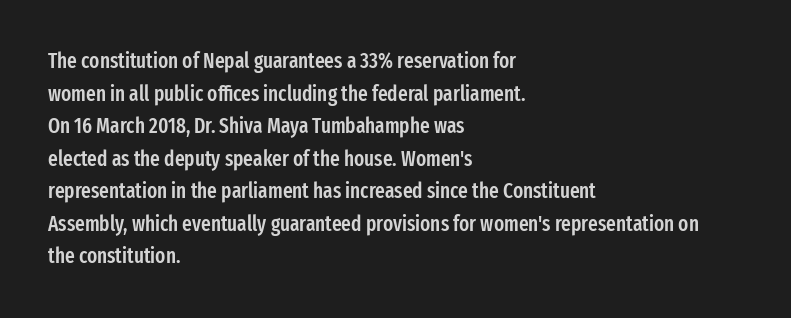
{"italic": "no", "bold": "semi", "underline": "no", "align": "left", "line_spacing": "normal", "line_spacing_ratio": 1.55, "letter_spacing": "normal", "letter_spacing_em": 0.0, "glyph_px": 21}
